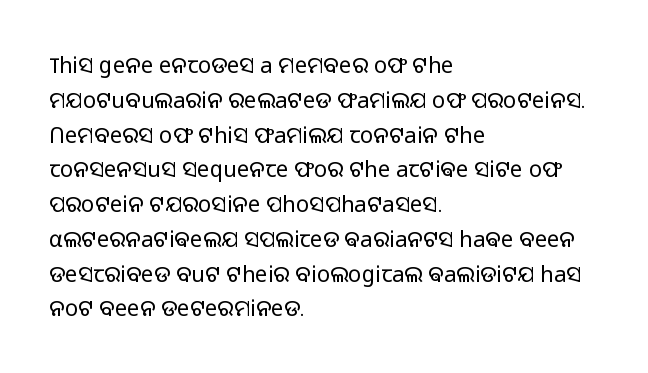
All the whitespace from short lines collects on the right. No extra tracking has been applied to these lines. Characters remain perfectly vertical along every line. The space beneath each line is pristine and unruled. Vertical stems look standard width or narrower in stroke.
